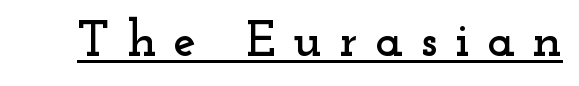
The passage shown is underscored from start to finish. This sample uses a serif face. Varying glyph widths throughout — classic text-font behaviour. This sample uses an upright cut, with every glyph sitting square on the baseline. You could only call the tracking loose — the letters float apart.
